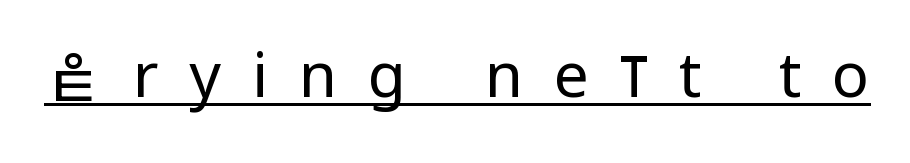
Stem width sits at or under what a default text font uses. The specimen reads as upright at a glance. These lines are composed in type without serifs. What stands out about the letter spacing? Its width — letters are far apart. The rendered words wear a rule along their underside.
